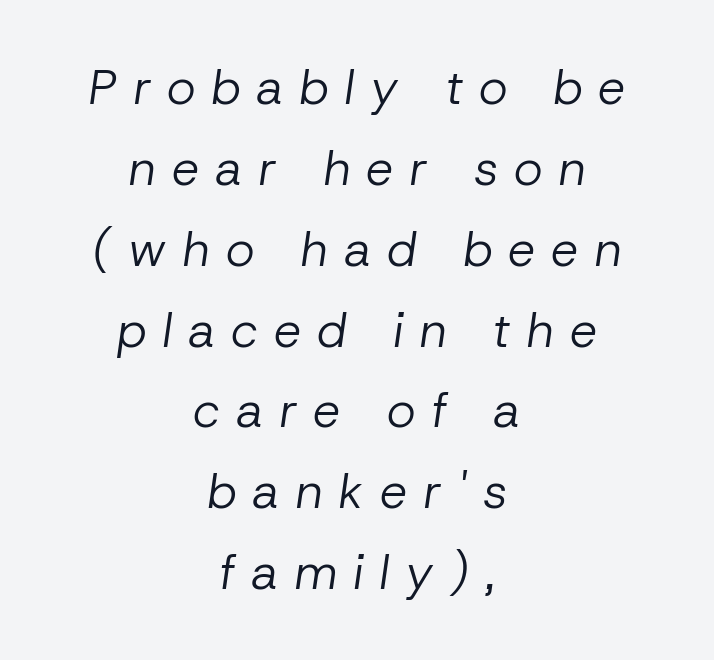
Q: Is the text bold? A: No.
Q: Is the text italic (slanted)? A: Yes, it leans right by about 8 degrees.
Q: Is the text underlined? A: No.
Q: How is the paragraph aligned? A: Centered.
Q: Is the spacing between letters normal or unusually wide? A: Unusually wide.
Q: Is the spacing between lines tight, normal or loose? A: Normal.
Q: Width (condensed, normal, or wide)? A: Normal.
Q: Stroke contrast? A: Low.
Q: x-height? A: Medium.
Q: Monospaced? A: No.
